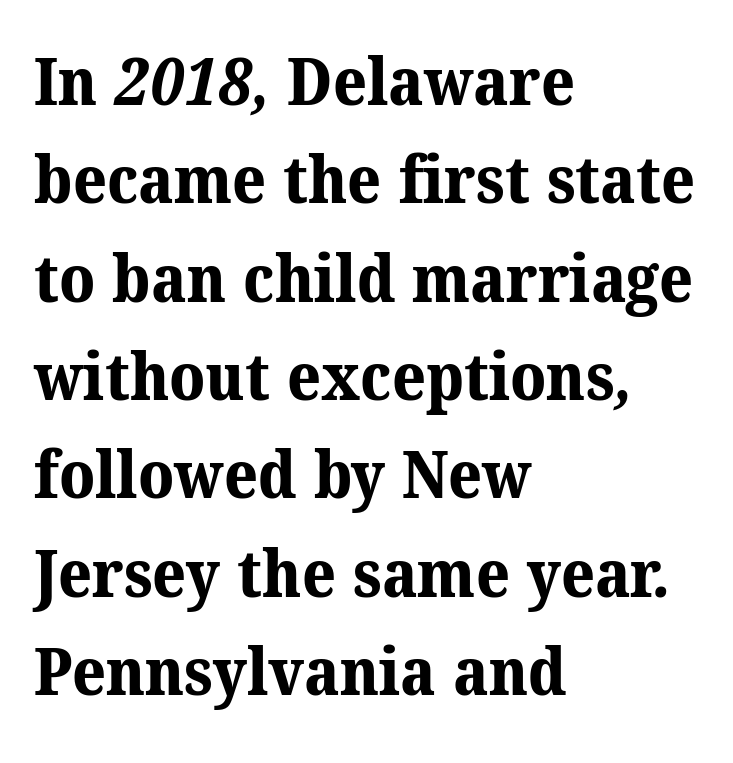
Baseline-to-baseline distance is the conventional proportion of letter height. Rule under the text: the space is simply empty. Is the letter spacing exaggerated? No — it looks like the ordinary default. Which margin do the lines hug? The left one — the right edge is uneven. This is serif lettering, the kind often seen in printed books. The face used here is proportionally spaced, like ordinary book or web type.
